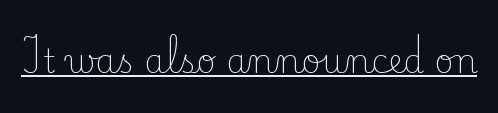
{"serif": "yes", "italic": "no", "bold": "no", "weight": "light", "width": "normal", "stroke_contrast": "low", "x_height": "small", "monospaced": "no", "underline": "yes", "letter_spacing": "normal", "letter_spacing_em": 0.0, "glyph_px": 33}
